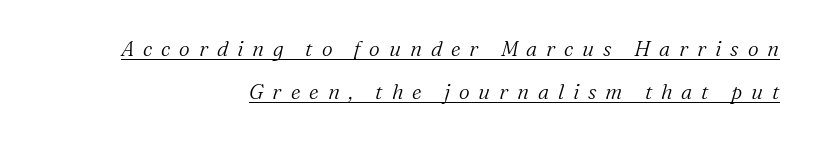
The image shows 21 px text type, italic (leaning right); set right-aligned, loose line spacing (2.05x), unusually wide letter spacing (+0.42 em), underlined.
